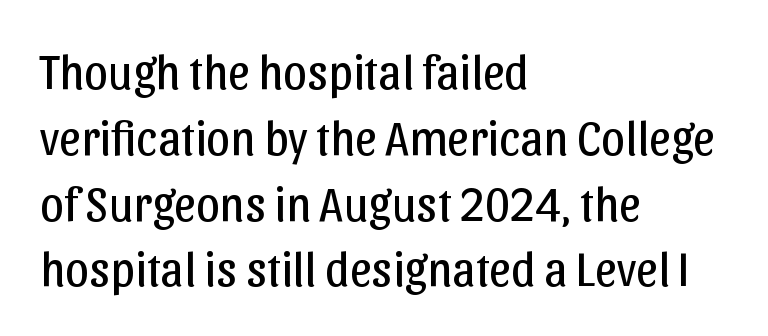
The image shows 48 px regular-weight sans-serif type, upright; set left-aligned, normal line spacing (1.37x), normal letter spacing, not underlined; low stroke contrast and a medium x-height.
